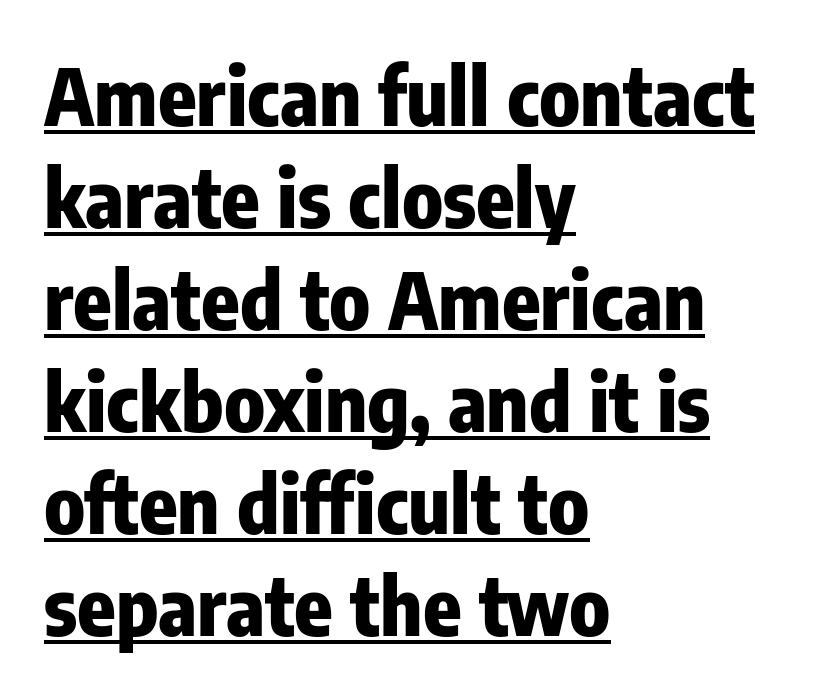
Q: Is the text bold? A: Yes.
Q: Is the text italic (slanted)? A: No, it is upright.
Q: Is the typeface a serif or a sans-serif typeface? A: Sans-serif.
Q: Is the text underlined? A: Yes.
Q: How is the paragraph aligned? A: Left-aligned.
Q: Is the spacing between letters normal or unusually wide? A: Normal.
Q: Is the spacing between lines tight, normal or loose? A: Normal.
Q: Width (condensed, normal, or wide)? A: Condensed.
Q: Stroke contrast? A: Low.
Q: x-height? A: Medium.
Q: Monospaced? A: No.
